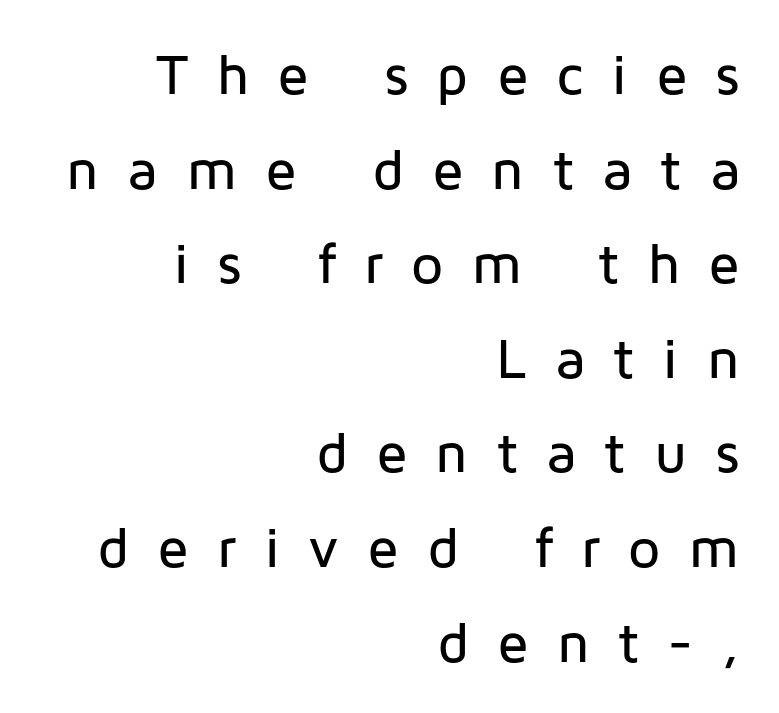
The image shows 57 px sans-serif type, upright; set right-aligned, normal line spacing (1.66x), unusually wide letter spacing (+0.49 em), not underlined; low stroke contrast and a medium x-height.
